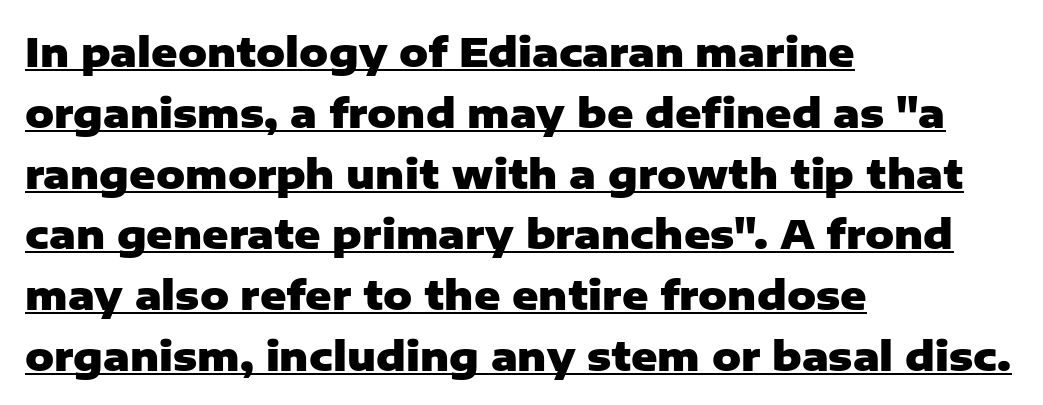
Visually the block forms a straight wall on the left and a jagged coastline on the right. Every character sits straight up, as roman type does. The typesetter has applied underlining to the passage shown. Vertical spacing — default. The rendering keeps characters at their native spacing. What weight is shown? A full bold with thick strokes.
